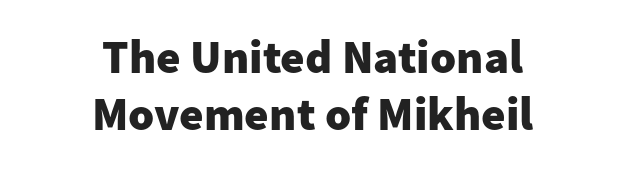
A clean baseline with only descenders dipping below it. Each line is balanced around a shared central axis. Posture: vertical. The passage shown is emphatically bold.
